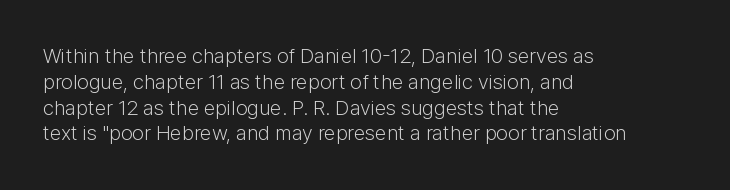
Visually the block forms a straight wall on the left and a jagged coastline on the right. This sample uses plain, unmodified letter spacing. The face looks like a standard text weight, possibly lighter. Check under the words: just untouched page. Does the lettering tilt? It doesn't — this is upright.
